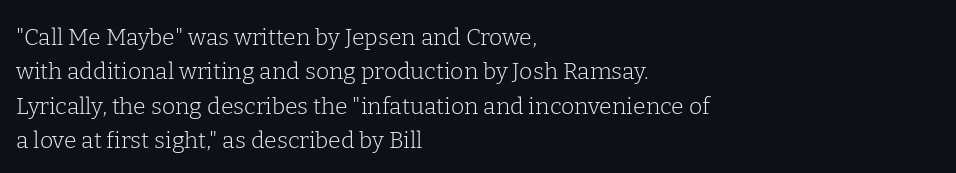
Q: Is the text bold? A: No.
Q: Is the text italic (slanted)? A: No, it is upright.
Q: Is the text underlined? A: No.
Q: How is the paragraph aligned? A: Left-aligned.
Q: Is the spacing between letters normal or unusually wide? A: Normal.
Q: Is the spacing between lines tight, normal or loose? A: Normal.
